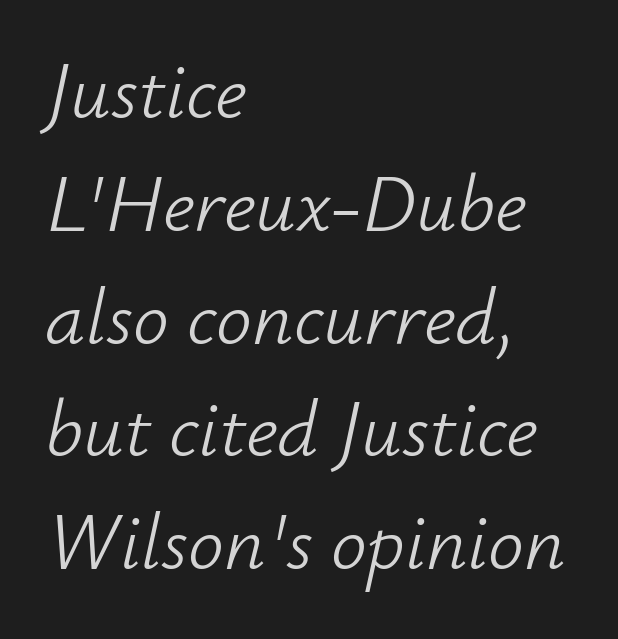
The image shows 80 px light type, italic (leaning right); set left-aligned, normal line spacing (1.41x), normal letter spacing, not underlined; low stroke contrast and a small x-height.
